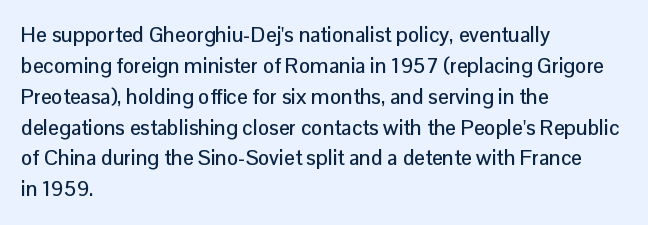
The image shows 21 px text type, upright; set left-aligned, normal line spacing (1.47x), normal letter spacing, not underlined.
